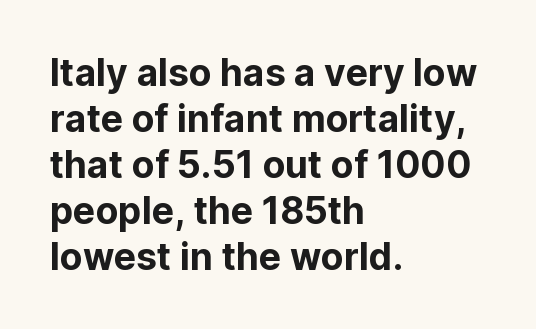
{"serif": "no", "italic": "no", "width": "normal", "stroke_contrast": "low", "x_height": "medium", "monospaced": "no", "underline": "no", "align": "left", "line_spacing_ratio": 1.24, "letter_spacing": "normal", "letter_spacing_em": 0.0, "glyph_px": 37}
